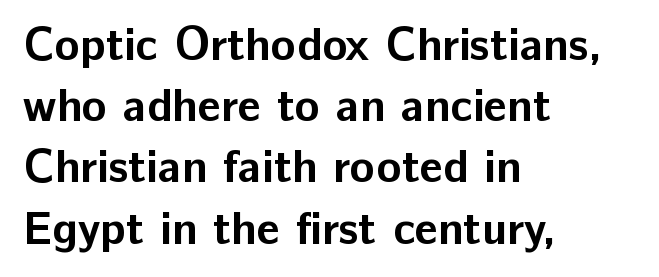
Q: Is the text bold? A: Yes.
Q: Is the text italic (slanted)? A: No, it is upright.
Q: Is the typeface a serif or a sans-serif typeface? A: Sans-serif.
Q: Is the text underlined? A: No.
Q: How is the paragraph aligned? A: Left-aligned.
Q: Is the spacing between letters normal or unusually wide? A: Normal.
Q: Is the spacing between lines tight, normal or loose? A: Normal.
Q: Width (condensed, normal, or wide)? A: Normal.
Q: Stroke contrast? A: Low.
Q: x-height? A: Medium.
Q: Monospaced? A: No.
